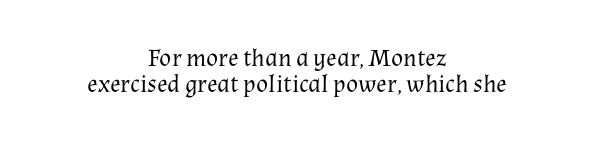
Q: Is the text bold? A: No.
Q: Is the text italic (slanted)? A: No, it is upright.
Q: Is the text underlined? A: No.
Q: How is the paragraph aligned? A: Centered.
Q: Is the spacing between letters normal or unusually wide? A: Normal.
Q: Is the spacing between lines tight, normal or loose? A: Tight.
